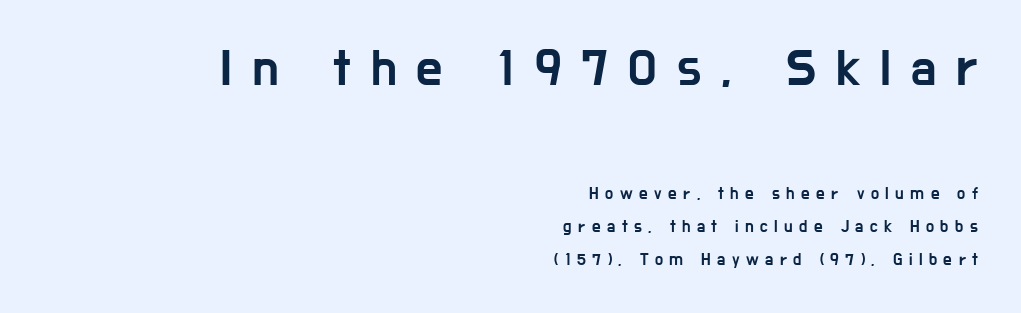
The image shows 52 px condensed sans-serif type, upright; set right-aligned, loose line spacing (1.94x), unusually wide letter spacing (+0.38 em), not underlined; the first (top) block is 3.06x larger; low stroke contrast and a medium x-height.
